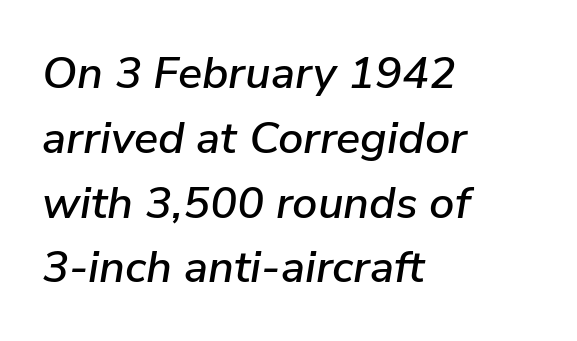
Q: Is the text italic (slanted)? A: Yes, it leans right by about 9 degrees.
Q: Is the text underlined? A: No.
Q: How is the paragraph aligned? A: Left-aligned.
Q: Is the spacing between letters normal or unusually wide? A: Normal.
Q: Is the spacing between lines tight, normal or loose? A: Normal.
Q: Width (condensed, normal, or wide)? A: Normal.
Q: Stroke contrast? A: Low.
Q: x-height? A: Medium.
Q: Monospaced? A: No.
